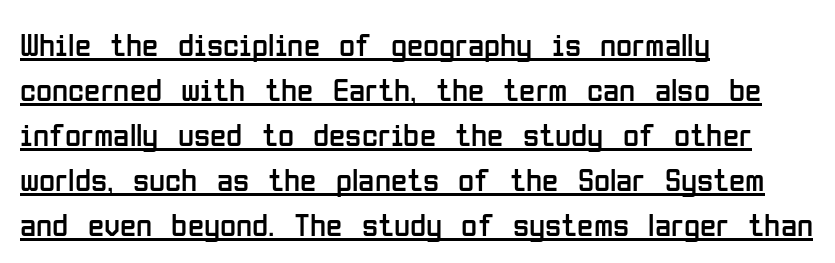
The image shows 33 px regular-weight, condensed sans-serif type, upright; set left-aligned, normal line spacing (1.36x), normal letter spacing, underlined; low stroke contrast and a medium x-height.
